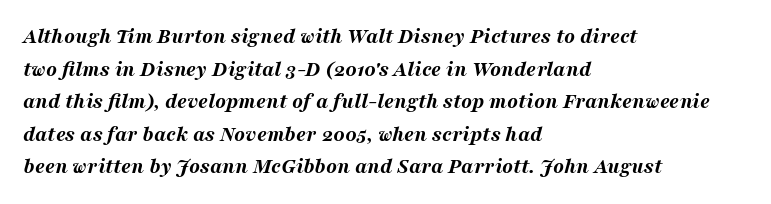
The typesetting leans heavy: a genuine bold. Notice how the passage keeps a crisp vertical edge on the left only. Is the type slanted? Yes — the strokes lean at a clear angle. Default kerning and tracking; the words read as compact shapes.
